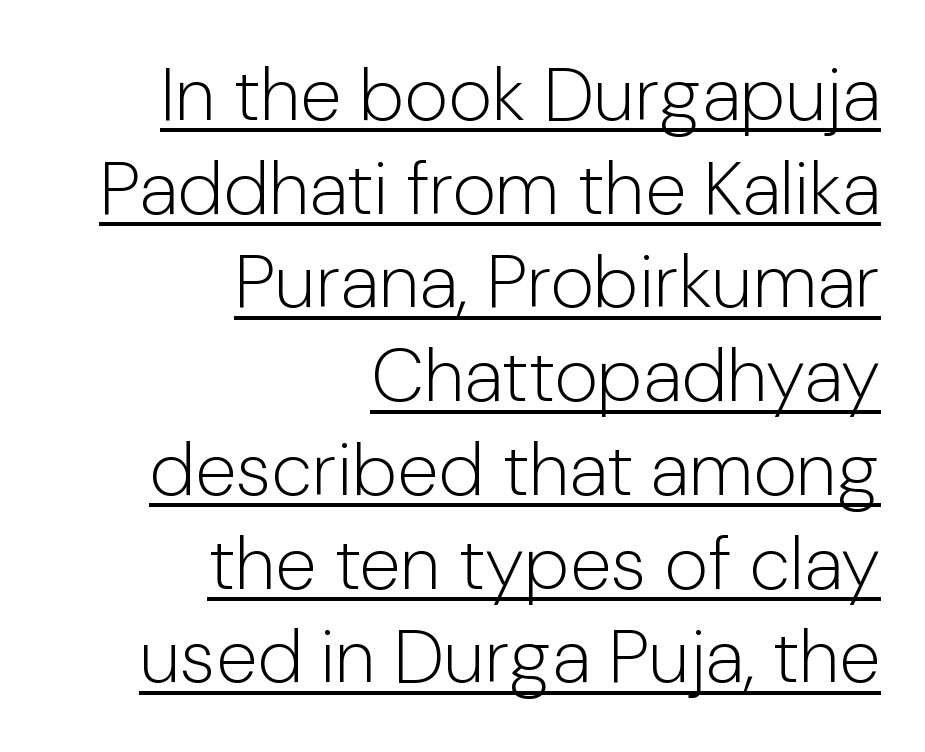
{"serif": "no", "italic": "no", "bold": "no", "weight": "light", "width": "normal", "stroke_contrast": "low", "x_height": "medium", "monospaced": "no", "underline": "yes", "align": "right", "line_spacing": "normal", "line_spacing_ratio": 1.25, "letter_spacing": "normal", "letter_spacing_em": 0.0, "glyph_px": 75}
